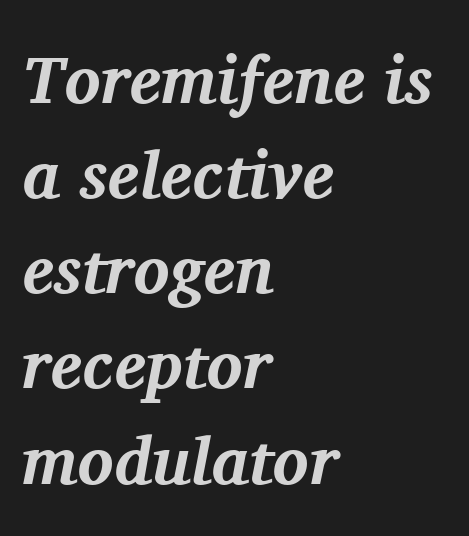
{"serif": "yes", "italic": "yes", "lean": "right", "slant_degrees": 11, "bold": "yes", "weight": "bold", "width": "normal", "stroke_contrast": "medium", "x_height": "medium", "monospaced": "no", "underline": "no", "align": "left", "line_spacing": "normal", "line_spacing_ratio": 1.42, "letter_spacing": "normal", "letter_spacing_em": 0.0, "glyph_px": 67}
